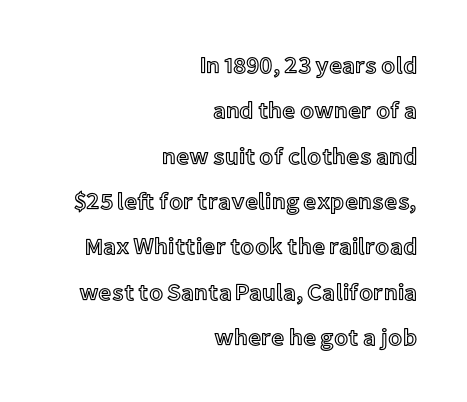
{"italic": "no", "underline": "no", "align": "right", "line_spacing": "loose", "line_spacing_ratio": 1.97, "letter_spacing": "normal", "letter_spacing_em": 0.0, "glyph_px": 23}
